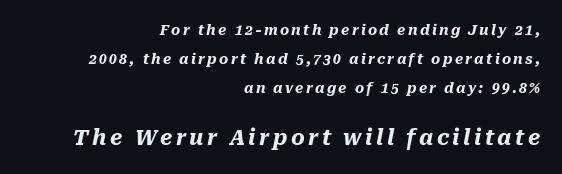
{"italic": "yes", "lean": "right", "slant_degrees": 10, "bold": "yes", "underline": "no", "align": "right", "line_spacing": "loose", "line_spacing_ratio": 2.06, "larger_block": "second", "size_ratio": 1.5, "glyph_px": 21}
